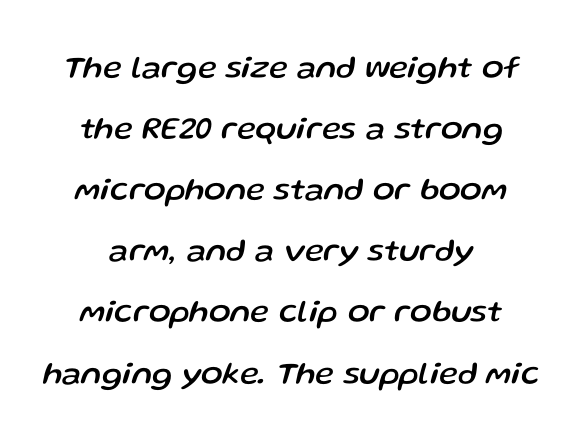
The image shows 32 px text type, italic (leaning right); set centered, loose line spacing (1.91x), normal letter spacing, not underlined; low stroke contrast and a medium x-height.
